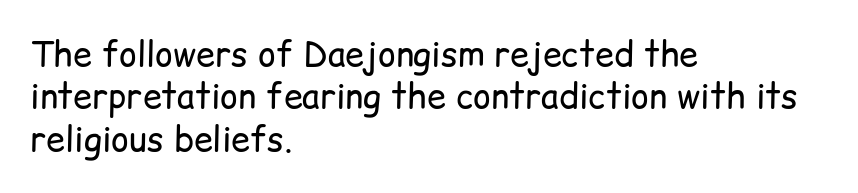
{"serif": "no", "italic": "no", "bold": "no", "weight": "regular", "width": "normal", "stroke_contrast": "low", "x_height": "medium", "monospaced": "no", "underline": "no", "align": "left", "line_spacing": "normal", "line_spacing_ratio": 1.25, "letter_spacing": "normal", "letter_spacing_em": 0.0, "glyph_px": 34}
